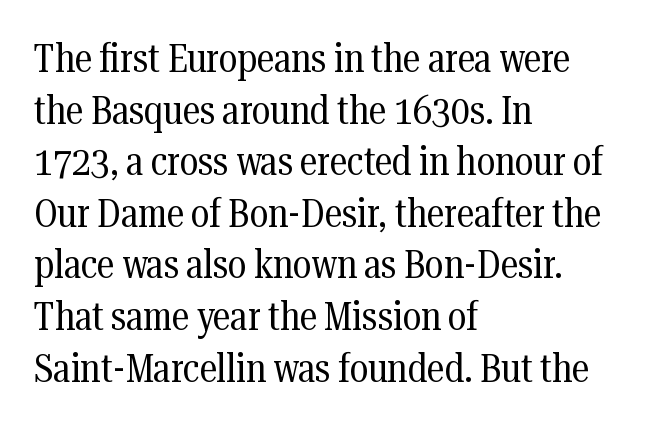
The image shows 40 px regular-weight, condensed serif type, upright; set left-aligned, normal line spacing (1.29x), normal letter spacing, not underlined; medium stroke contrast and a medium x-height.
